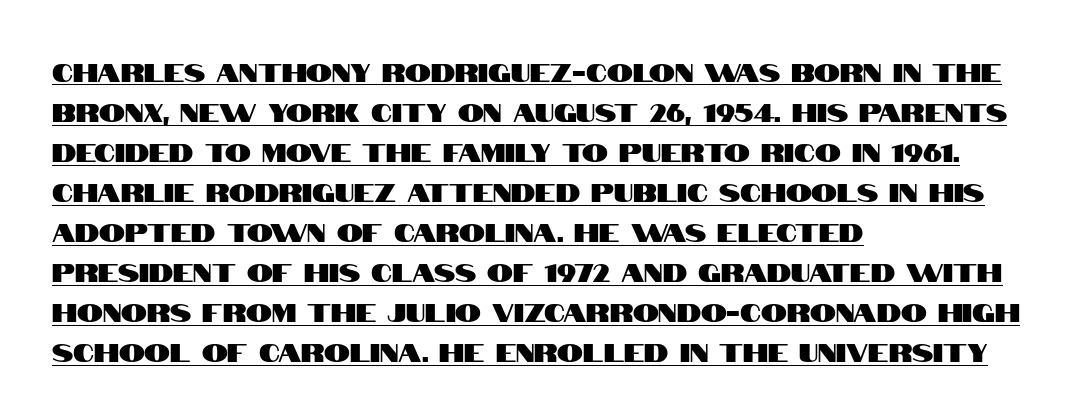
{"italic": "no", "underline": "yes", "align": "left", "line_spacing": "normal", "line_spacing_ratio": 1.54, "letter_spacing": "normal", "letter_spacing_em": 0.0, "glyph_px": 26}
